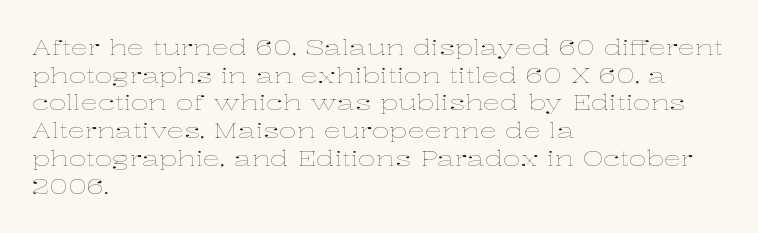
Q: Is the text bold? A: No.
Q: Is the text italic (slanted)? A: No, it is upright.
Q: Is the text underlined? A: No.
Q: How is the paragraph aligned? A: Left-aligned.
Q: Is the spacing between letters normal or unusually wide? A: Normal.
Q: Is the spacing between lines tight, normal or loose? A: Normal.
